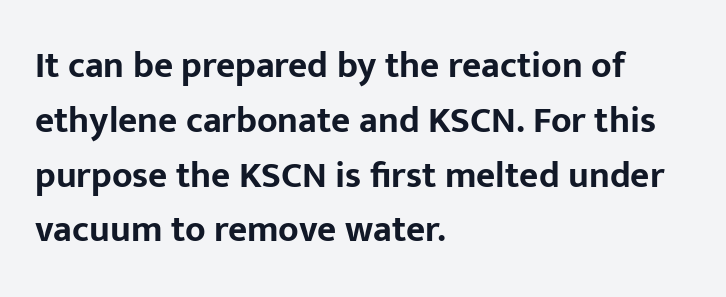
The image shows 37 px bold sans-serif type, upright; set left-aligned, normal line spacing (1.48x), normal letter spacing, not underlined; low stroke contrast and a medium x-height.
